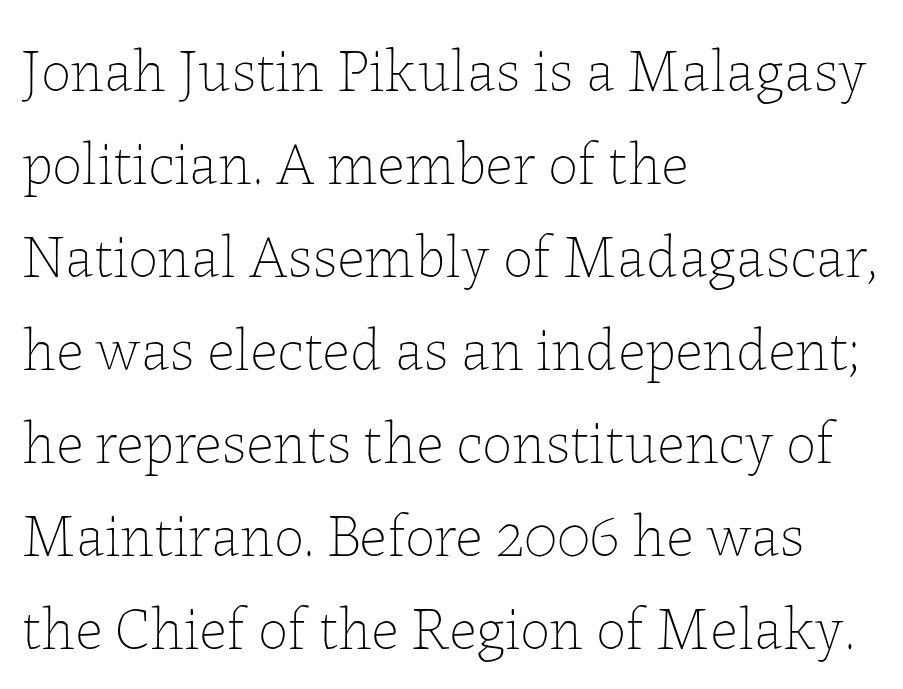
The image shows 60 px thin type, upright; set left-aligned, normal line spacing (1.55x), normal letter spacing, not underlined; low stroke contrast and a medium x-height.
